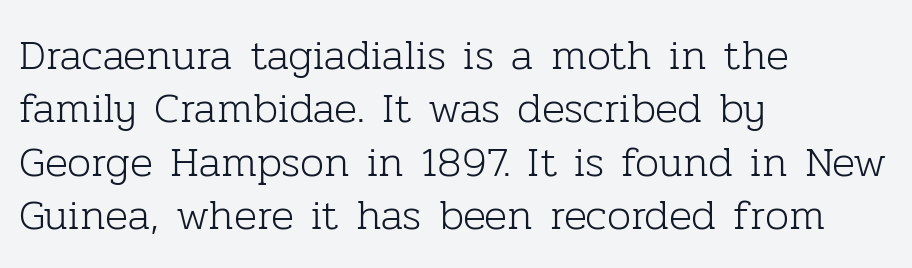
Q: Is the text bold? A: No.
Q: Is the text italic (slanted)? A: No, it is upright.
Q: Is the typeface a serif or a sans-serif typeface? A: Serif.
Q: Is the text underlined? A: No.
Q: How is the paragraph aligned? A: Left-aligned.
Q: Is the spacing between letters normal or unusually wide? A: Normal.
Q: Width (condensed, normal, or wide)? A: Normal.
Q: Stroke contrast? A: Low.
Q: x-height? A: Medium.
Q: Monospaced? A: No.
